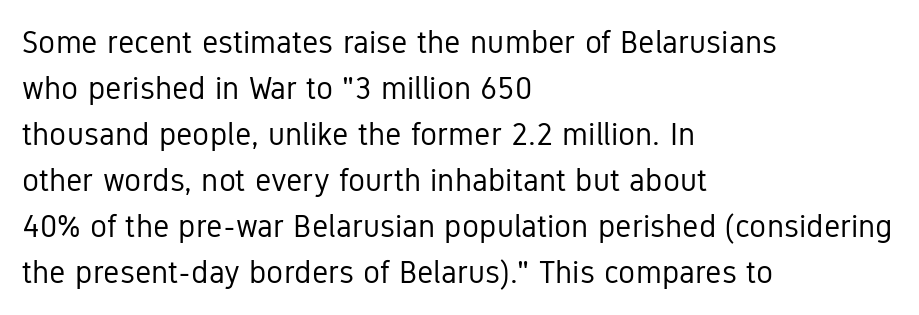
{"serif": "no", "italic": "no", "bold": "no", "weight": "regular", "width": "condensed", "stroke_contrast": "low", "x_height": "medium", "monospaced": "no", "underline": "no", "align": "left", "line_spacing": "normal", "line_spacing_ratio": 1.44, "letter_spacing": "normal", "letter_spacing_em": 0.0, "glyph_px": 32}
